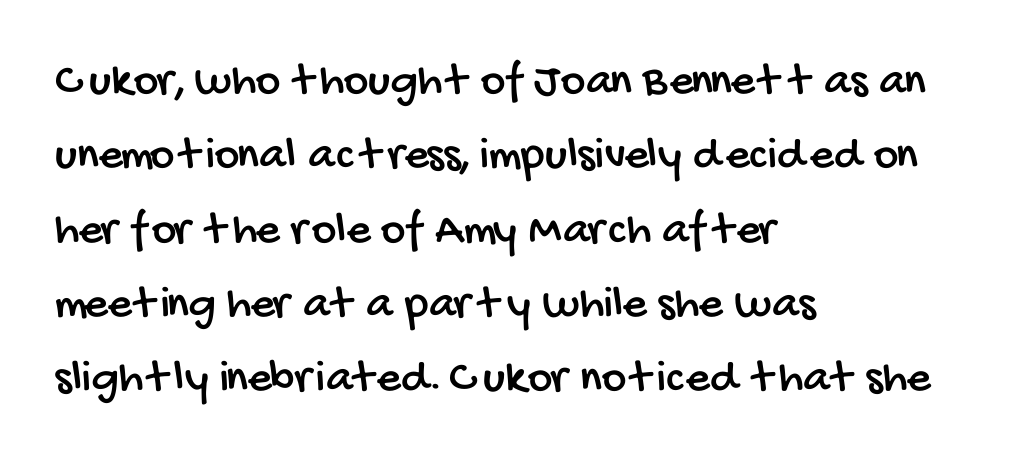
The image shows 47 px condensed sans-serif type; set left-aligned, normal line spacing (1.58x), normal letter spacing, not underlined; low stroke contrast and a large x-height.
